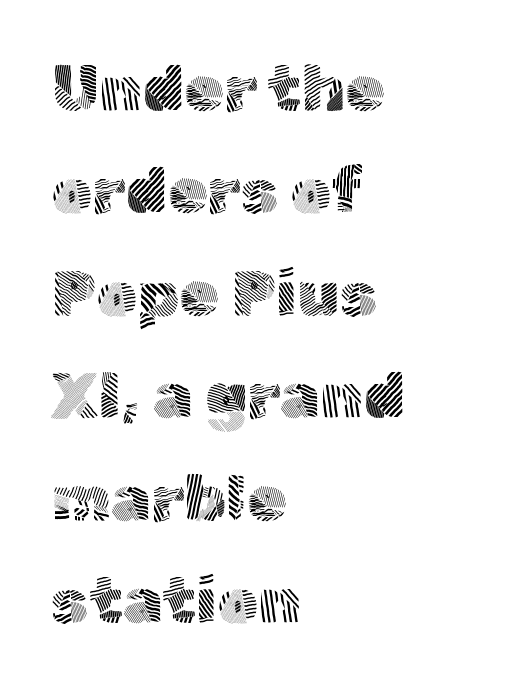
The image shows 64 px light sans-serif type, upright; set left-aligned, normal line spacing (1.6x), normal letter spacing, not underlined; a medium x-height.
